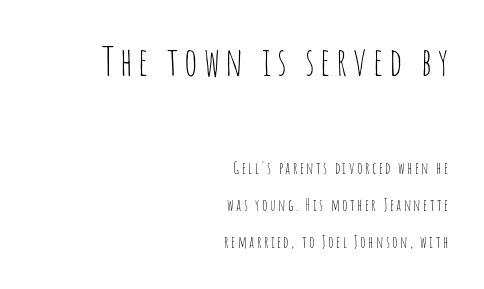
The image shows 39 px thin, condensed sans-serif type, upright; set right-aligned, loose line spacing (2.31x), not underlined; the first (top) block is 2.44x larger; low stroke contrast and a large x-height.
